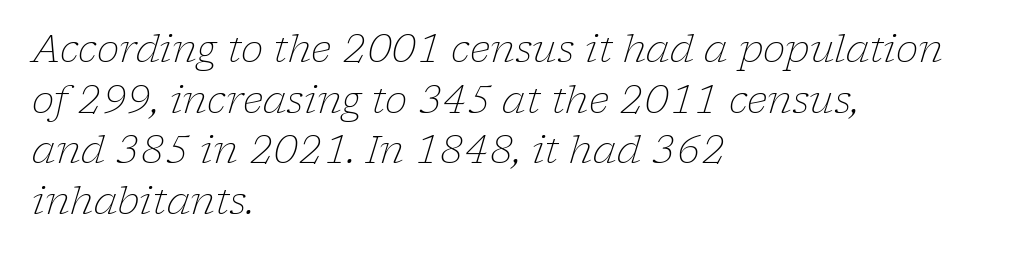
Beneath every word, the page is bare. The vertical gap from one line to the next is medium. The rendering applies a slant to the glyphs. Typeset ragged right — the left edge is the straight one.
